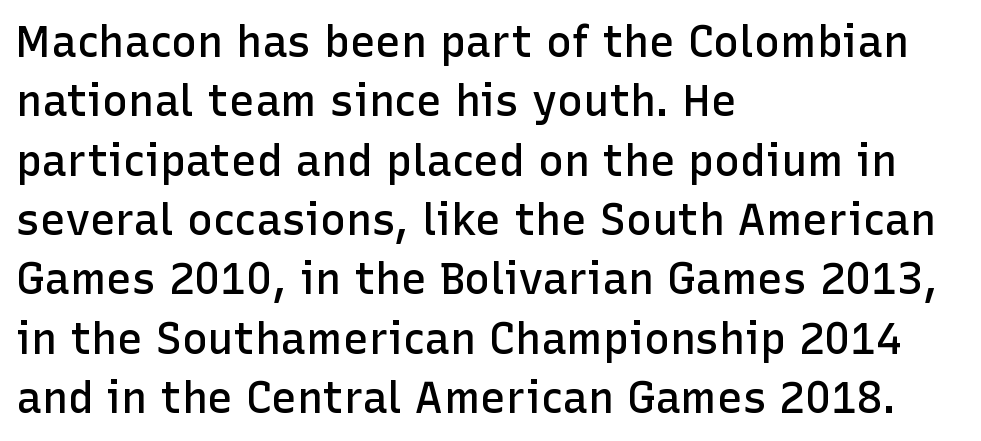
The glyphs have the mass of a demibold cut, below bold. These lines were composed using upright roman letters. Is this a fixed-width face? No — the glyphs have proportional, varying widths. Classification — sans serif. Spacing between characters is what you'd get straight out of the box.
